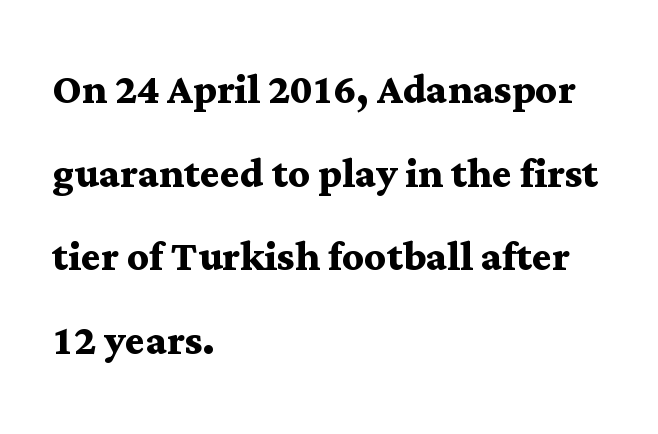
The image shows 53 px semibold, wide serif type, upright; set left-aligned, normal line spacing (1.58x), normal letter spacing, not underlined; medium stroke contrast and a medium x-height.
